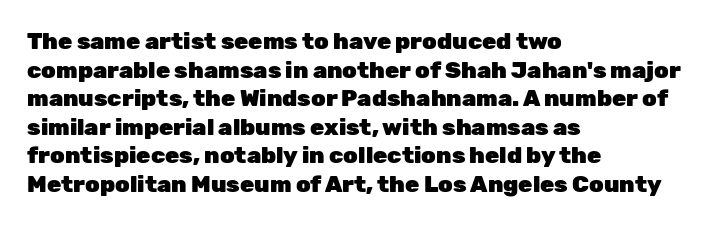
The image shows 23 px bold type, upright; set left-aligned, line spacing 1.24x, normal letter spacing, not underlined.
